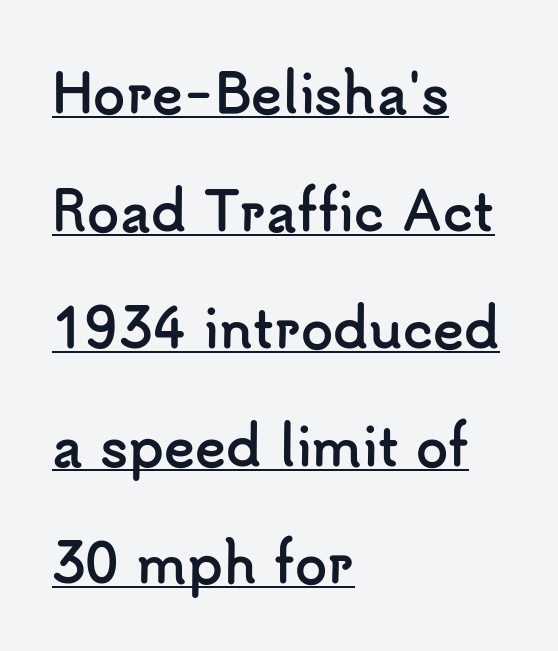
This is sans-serif lettering, the kind often seen on screens and signage. Compared with typical body copy, the letter spacing here is the same. Do the characters align in a grid? No, the font is proportional. The space between consecutive lines is lavish. Stroke thickness is high; the sample reads as a true bold. Underlined type.
